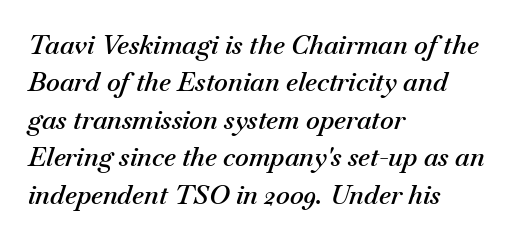
In terms of letterspacing, this is plain default setting. The sample has been set in demibold, a notch under bold. Is the block centered? No — it sits flush against the left margin. The text carries the slant typical of an italic or oblique font.
